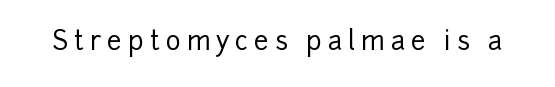
Q: Is the text italic (slanted)? A: No, it is upright.
Q: Is the text underlined? A: No.
Q: Is the spacing between letters normal or unusually wide? A: Unusually wide.
